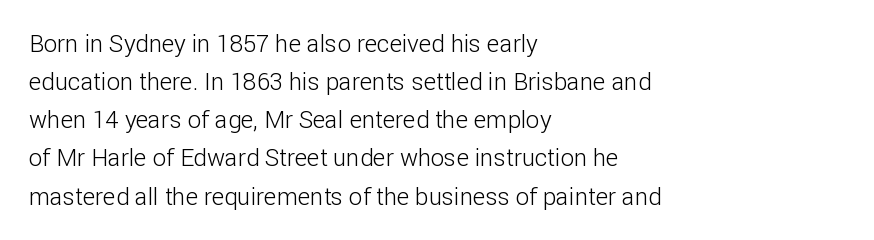
{"italic": "no", "bold": "no", "underline": "no", "align": "left", "line_spacing": "normal", "line_spacing_ratio": 1.59, "letter_spacing": "normal", "letter_spacing_em": 0.0, "glyph_px": 24}
